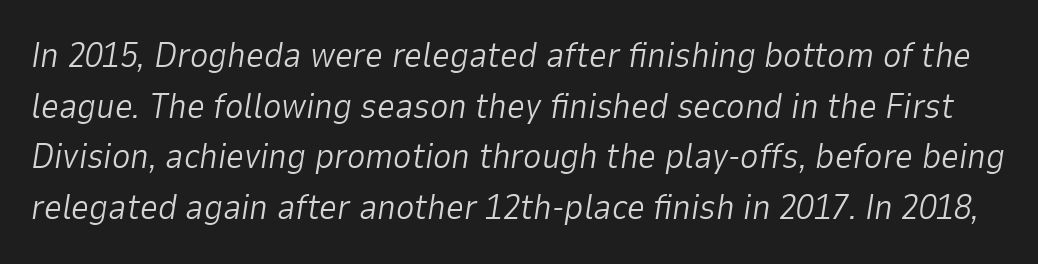
{"italic": "yes", "lean": "right", "slant_degrees": 9, "bold": "no", "weight": "light", "width": "normal", "stroke_contrast": "low", "x_height": "medium", "monospaced": "no", "underline": "no", "line_spacing": "normal", "line_spacing_ratio": 1.45, "letter_spacing": "normal", "letter_spacing_em": 0.0, "glyph_px": 35}
